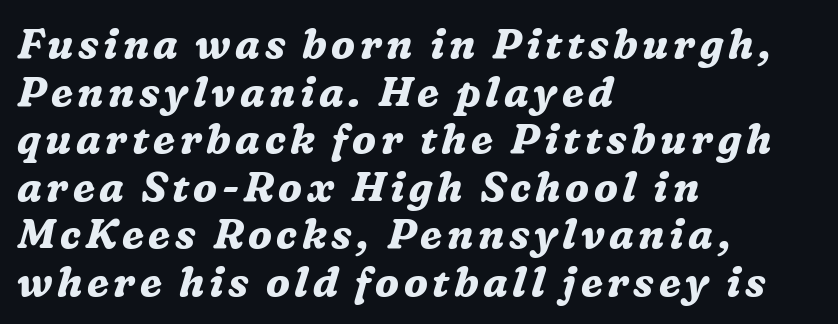
In terms of letterform style, serifs are clearly present. Reading down the block, your eye returns to a fixed left position each line. It's the slanting kind of type. Underline: absent. The passage shown is typed in a proportional face where columns would drift.
